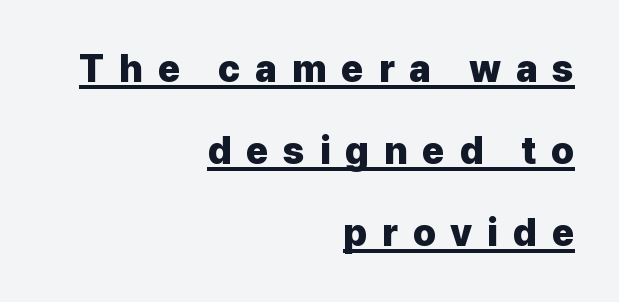
Q: Is the text bold? A: Yes.
Q: Is the text italic (slanted)? A: No, it is upright.
Q: Is the typeface a serif or a sans-serif typeface? A: Sans-serif.
Q: Is the text underlined? A: Yes.
Q: How is the paragraph aligned? A: Right-aligned.
Q: Is the spacing between letters normal or unusually wide? A: Unusually wide.
Q: Is the spacing between lines tight, normal or loose? A: Loose.
Q: Width (condensed, normal, or wide)? A: Normal.
Q: Stroke contrast? A: Low.
Q: x-height? A: Medium.
Q: Monospaced? A: No.
